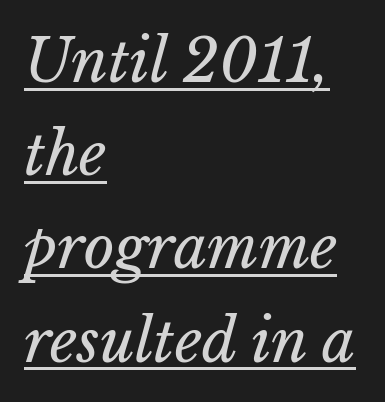
{"italic": "yes", "lean": "right", "slant_degrees": 15, "bold": "no", "weight": "regular", "width": "normal", "stroke_contrast": "low", "x_height": "medium", "monospaced": "no", "underline": "yes", "align": "left", "line_spacing": "normal", "line_spacing_ratio": 1.58, "letter_spacing": "normal", "letter_spacing_em": 0.0, "glyph_px": 59}
